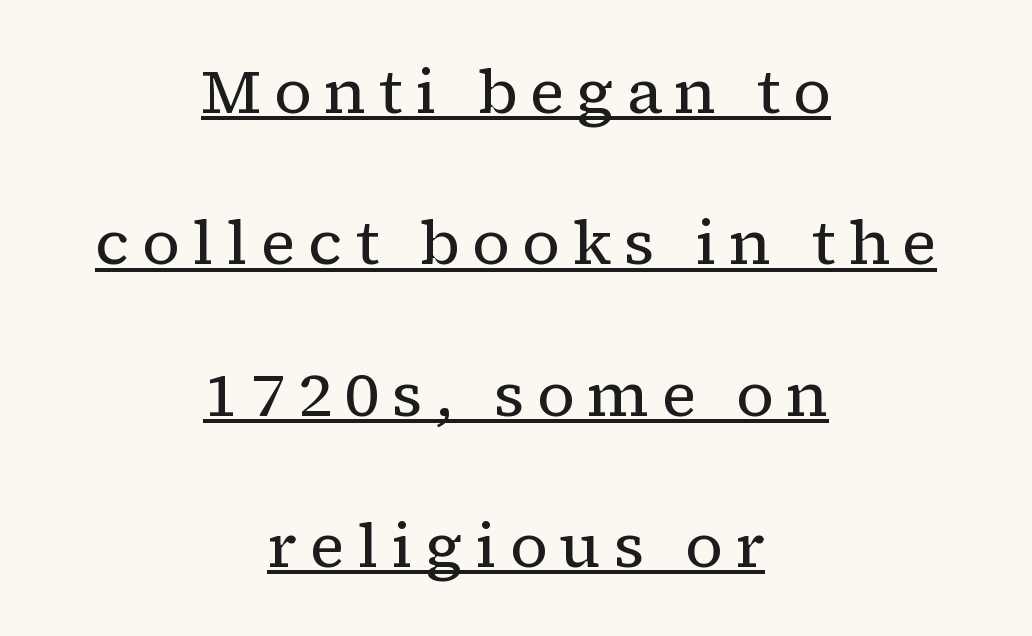
The image shows 62 px regular-weight serif type, upright; set centered, loose line spacing (2.44x), unusually wide letter spacing (+0.2 em), underlined; low stroke contrast and a medium x-height.
